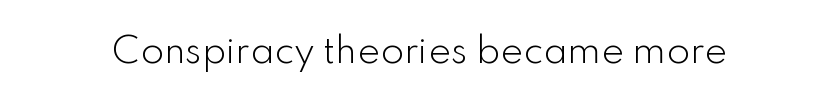
{"serif": "no", "italic": "no", "bold": "no", "weight": "light", "width": "normal", "stroke_contrast": "low", "x_height": "small", "monospaced": "no", "underline": "no", "letter_spacing": "normal", "letter_spacing_em": 0.0, "glyph_px": 34}
